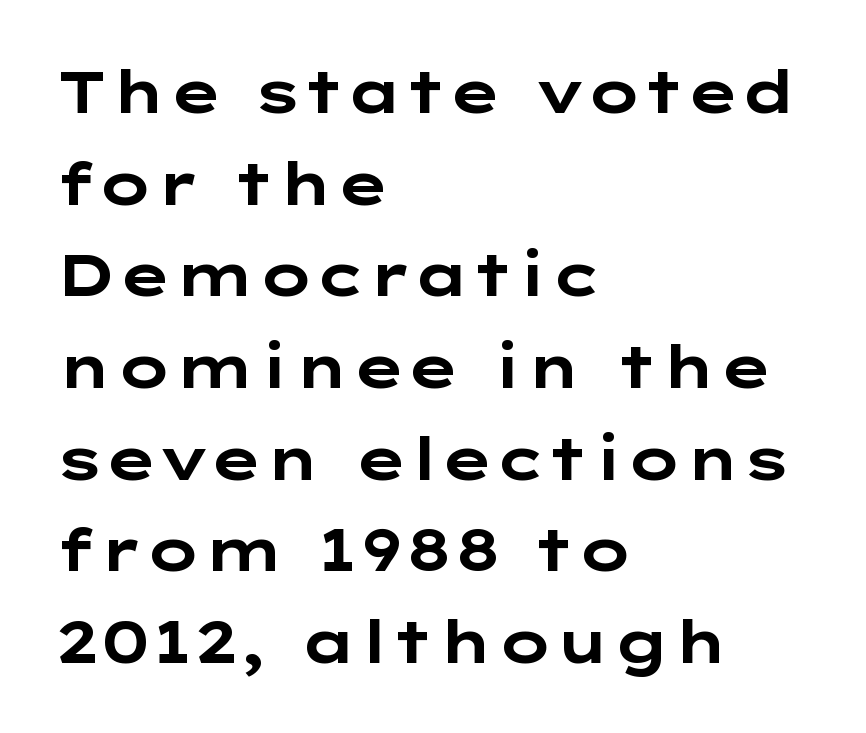
Is there much room between lines? A standard amount, neither cramped nor airy. The strokes are fattened all the way to bold. Caption: multi-line text, flush left, ragged right. Unmarked baselines from the first word to the last.
